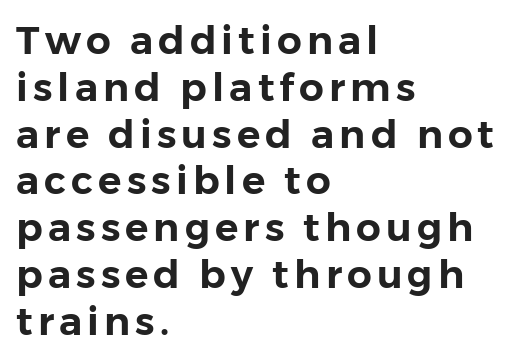
{"serif": "no", "italic": "no", "width": "normal", "stroke_contrast": "low", "x_height": "medium", "monospaced": "no", "underline": "no", "align": "left", "line_spacing_ratio": 1.2, "glyph_px": 39}
